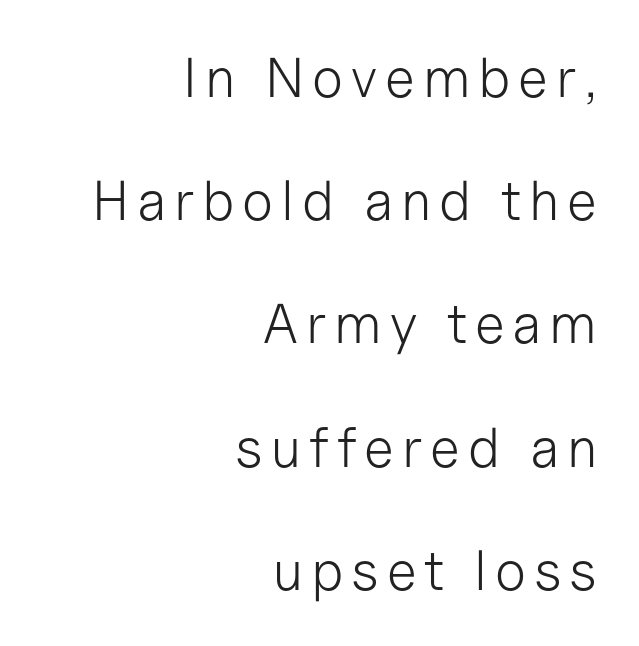
Q: Is the text bold? A: No.
Q: Is the text italic (slanted)? A: No, it is upright.
Q: Is the typeface a serif or a sans-serif typeface? A: Sans-serif.
Q: Is the text underlined? A: No.
Q: How is the paragraph aligned? A: Right-aligned.
Q: Is the spacing between lines tight, normal or loose? A: Loose.
Q: Width (condensed, normal, or wide)? A: Normal.
Q: Stroke contrast? A: Low.
Q: x-height? A: Medium.
Q: Monospaced? A: No.
